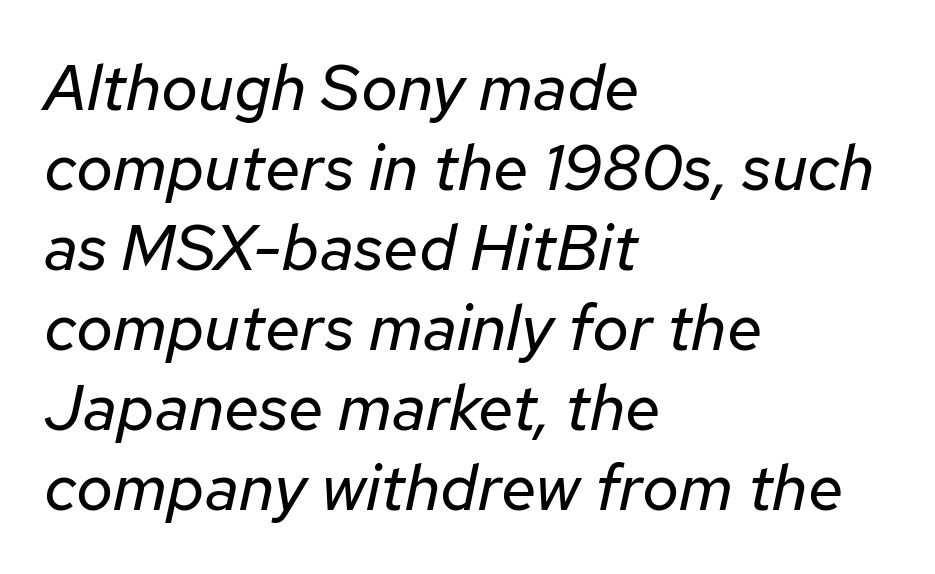
Q: Is the text bold? A: No.
Q: Is the text italic (slanted)? A: Yes, it leans right by about 12 degrees.
Q: Is the text underlined? A: No.
Q: How is the paragraph aligned? A: Left-aligned.
Q: Is the spacing between letters normal or unusually wide? A: Normal.
Q: Is the spacing between lines tight, normal or loose? A: Normal.
Q: Width (condensed, normal, or wide)? A: Normal.
Q: Stroke contrast? A: Low.
Q: x-height? A: Medium.
Q: Monospaced? A: No.
